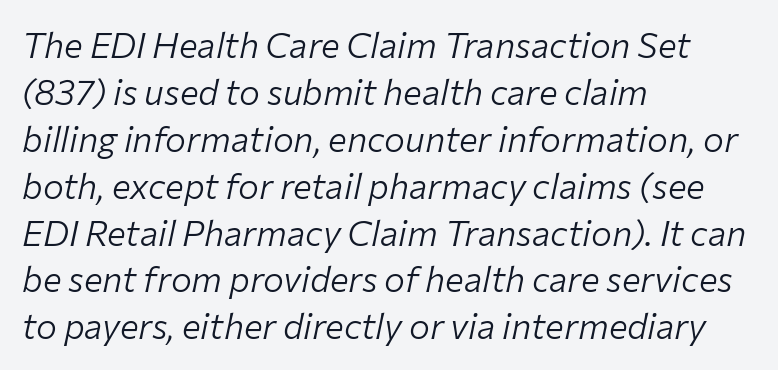
Between one letter and the next there's only the usual sliver of space. It's the slanting kind of type. Here the designer chose a conventional face with non-uniform glyph widths. Unbolded letterforms with no extra heft. This rendering features lettering with no underline. The lines are quadded left.
